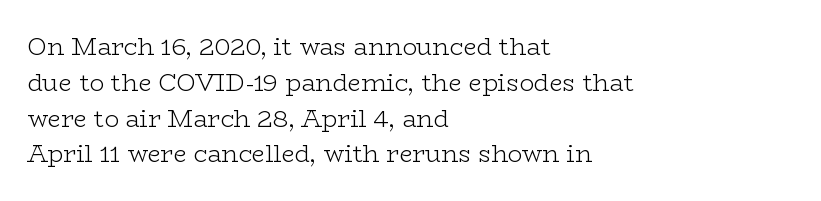
The setting favours the left margin, as ordinary paragraphs usually do. Upright lettering throughout. Letter spacing: default. No chunkiness to these letters — they're not bold.
